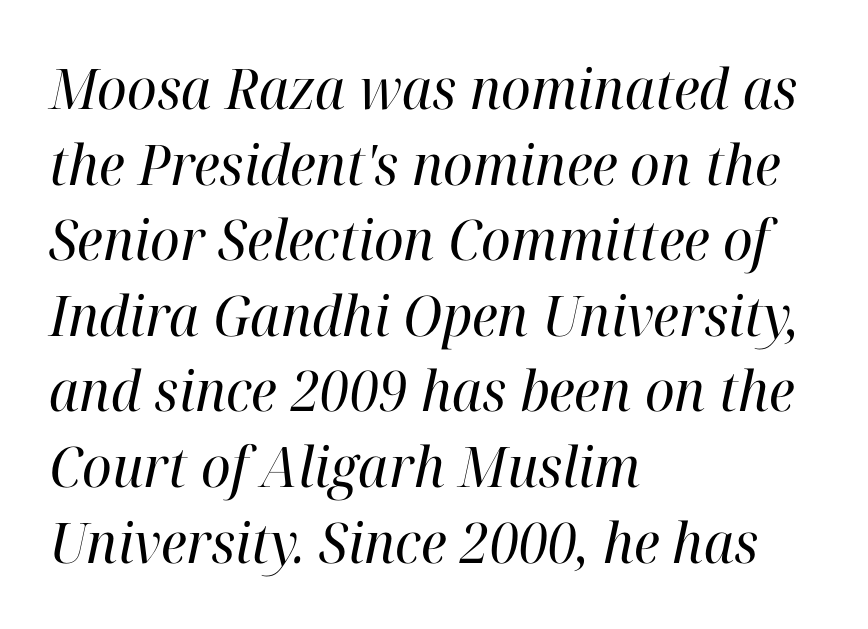
The image shows 56 px regular-weight serif type, italic (leaning right); set left-aligned, normal line spacing (1.35x), normal letter spacing, not underlined; high stroke contrast and a medium x-height.
